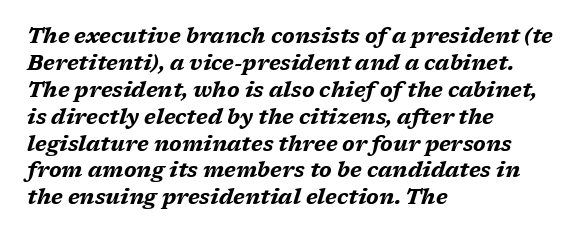
The image shows 21 px bold type, italic (leaning right); set left-aligned, normal line spacing (1.28x), normal letter spacing, not underlined.
